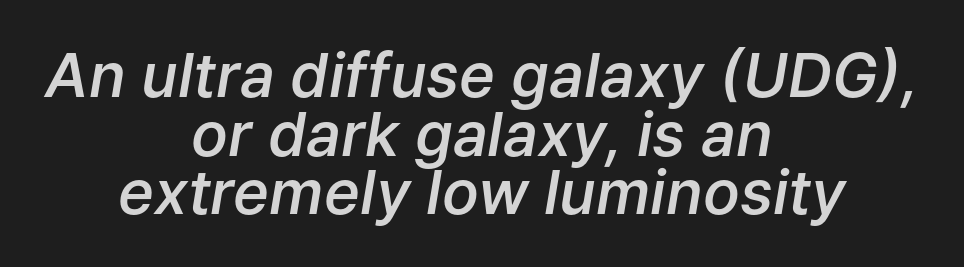
The image shows 61 px semibold type, italic (leaning right); set centered, tight line spacing (0.96x), normal letter spacing, not underlined; low stroke contrast and a medium x-height.
